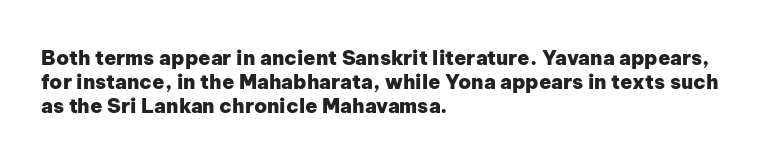
The image shows 20 px bold type, upright; set left-aligned, line spacing 1.21x, normal letter spacing, not underlined.
